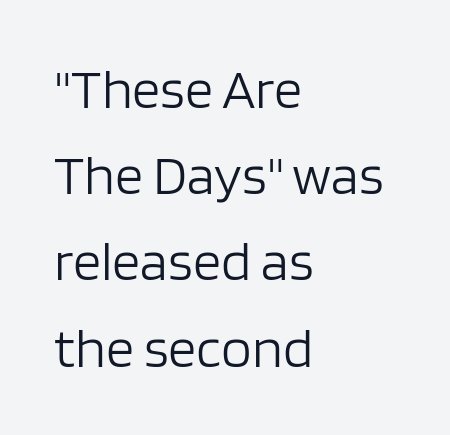
Q: Is the text bold? A: No.
Q: Is the text italic (slanted)? A: No, it is upright.
Q: Is the typeface a serif or a sans-serif typeface? A: Sans-serif.
Q: Is the text underlined? A: No.
Q: How is the paragraph aligned? A: Left-aligned.
Q: Is the spacing between letters normal or unusually wide? A: Normal.
Q: Is the spacing between lines tight, normal or loose? A: Normal.
Q: Width (condensed, normal, or wide)? A: Normal.
Q: Stroke contrast? A: Low.
Q: x-height? A: Large.
Q: Monospaced? A: No.
